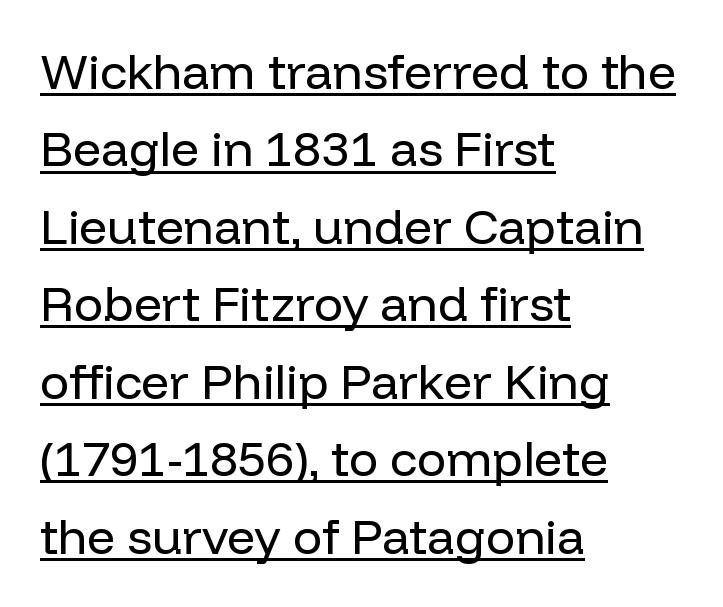
The type is set solid horizontally, with unmodified tracking. Is the block centered? No — it sits flush against the left margin. Here the designer chose a conventional face with non-uniform glyph widths. Italic: no, the glyphs are upright roman.
